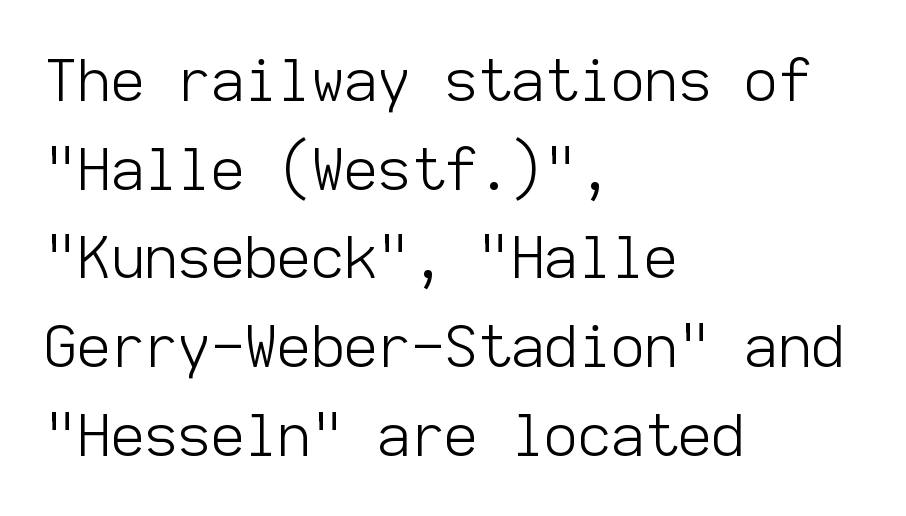
The image shows 58 px light sans-serif type, upright, monospaced; set left-aligned, normal line spacing (1.53x), normal letter spacing, not underlined; low stroke contrast and a medium x-height.
